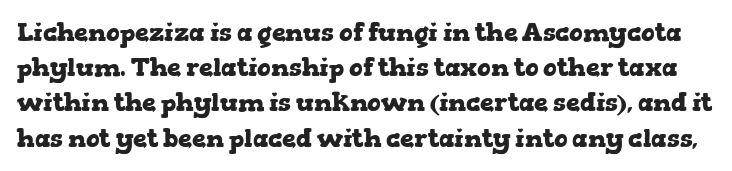
{"italic": "no", "bold": "yes", "underline": "no", "line_spacing": "normal", "line_spacing_ratio": 1.41, "letter_spacing": "normal", "letter_spacing_em": 0.0, "glyph_px": 25}
